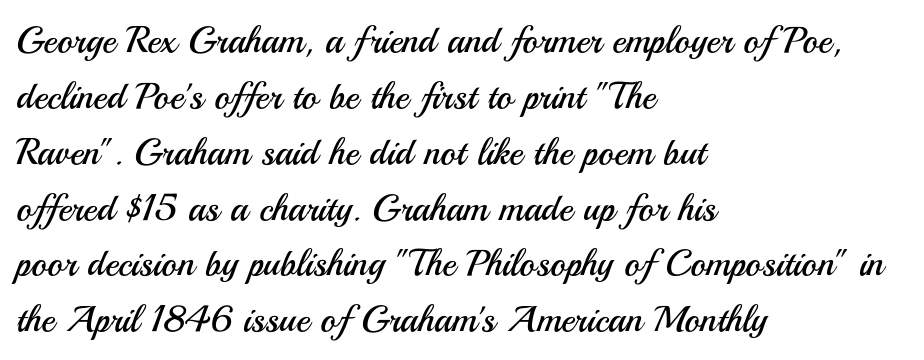
The image shows 37 px regular-weight sans-serif type; set left-aligned, normal line spacing (1.51x), normal letter spacing, not underlined; medium stroke contrast and a small x-height.
